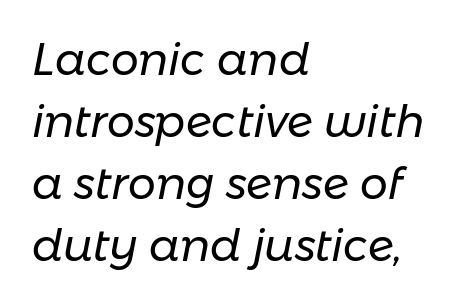
The image shows 44 px regular-weight type, italic (leaning right); set left-aligned, normal line spacing (1.41x), normal letter spacing, not underlined; low stroke contrast and a medium x-height.
